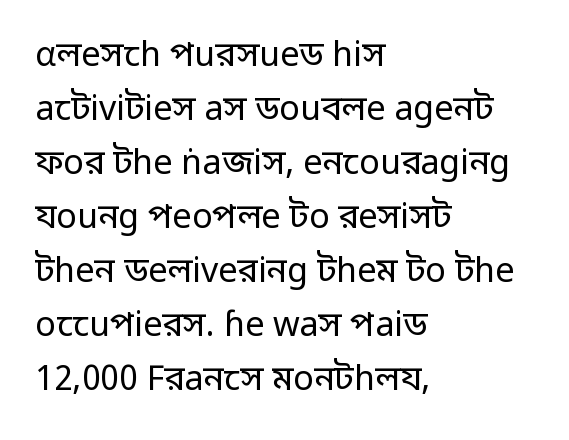
The baseline area is clear. Short and long lines alike share a common starting point at left. Italic? Not at all — the glyphs are vertical. Students, note that the glyphs here touch the page at normal intervals. The passage shown is typed in a proportional face where columns would drift. The characters are drawn with everyday or finer stroke widths.
